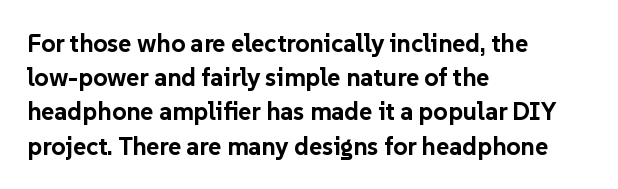
Q: Is the text bold? A: Yes.
Q: Is the text italic (slanted)? A: No, it is upright.
Q: Is the text underlined? A: No.
Q: How is the paragraph aligned? A: Left-aligned.
Q: Is the spacing between letters normal or unusually wide? A: Normal.
Q: Is the spacing between lines tight, normal or loose? A: Normal.
